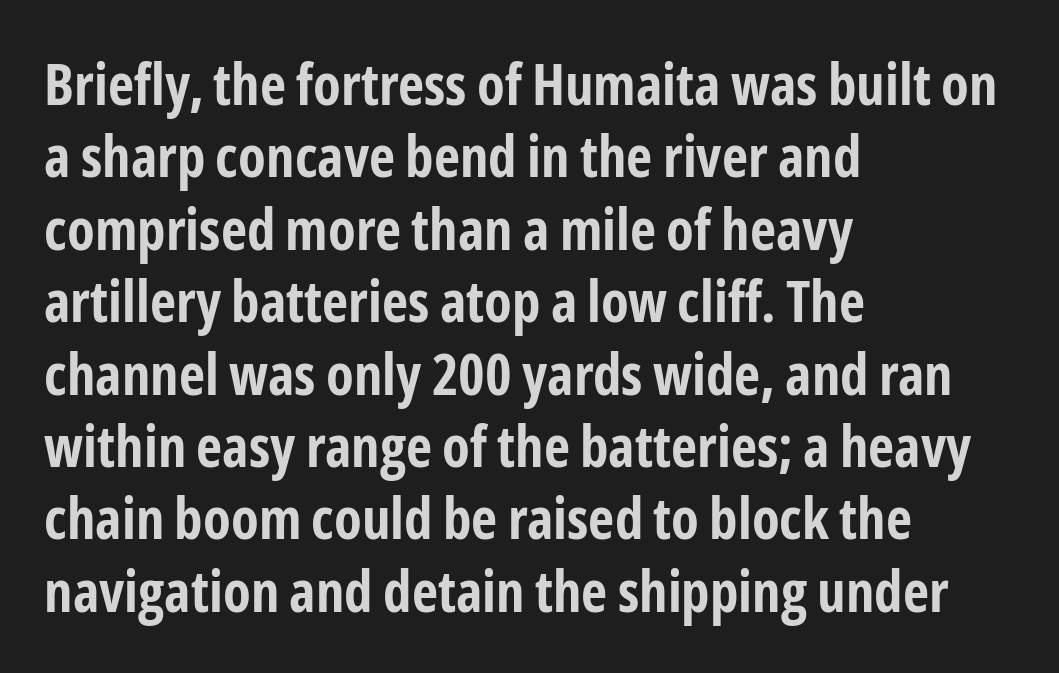
A dark, heavy texture on the line: the type is bold. The specimen omits any rule beneath the text block's lines. Vertically, the passage feels balanced, rows spaced as you'd expect. Is the block centered? No — it sits flush against the left margin. A typesetter would call this proportional, since set widths differ per character. A typesetter would mark this as roman, not italic.
